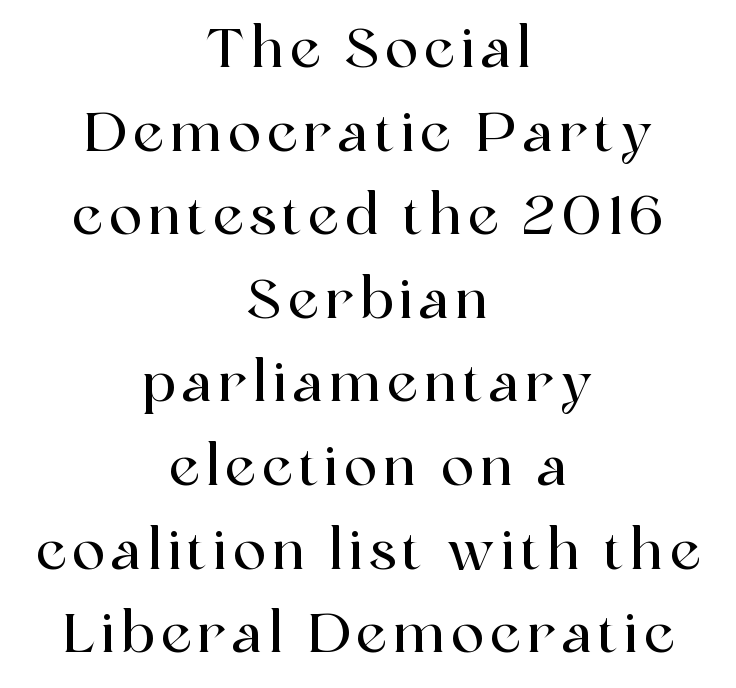
{"serif": "yes", "italic": "no", "width": "normal", "x_height": "medium", "monospaced": "no", "underline": "no", "align": "center", "line_spacing": "normal", "line_spacing_ratio": 1.52, "glyph_px": 55}
